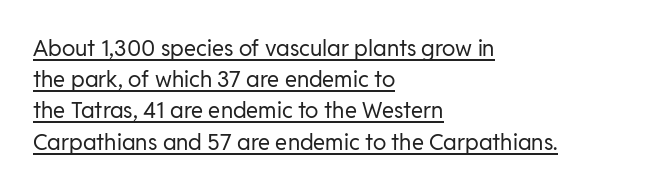
Q: Is the text bold? A: No.
Q: Is the text italic (slanted)? A: No, it is upright.
Q: Is the text underlined? A: Yes.
Q: How is the paragraph aligned? A: Left-aligned.
Q: Is the spacing between letters normal or unusually wide? A: Normal.
Q: Is the spacing between lines tight, normal or loose? A: Normal.
